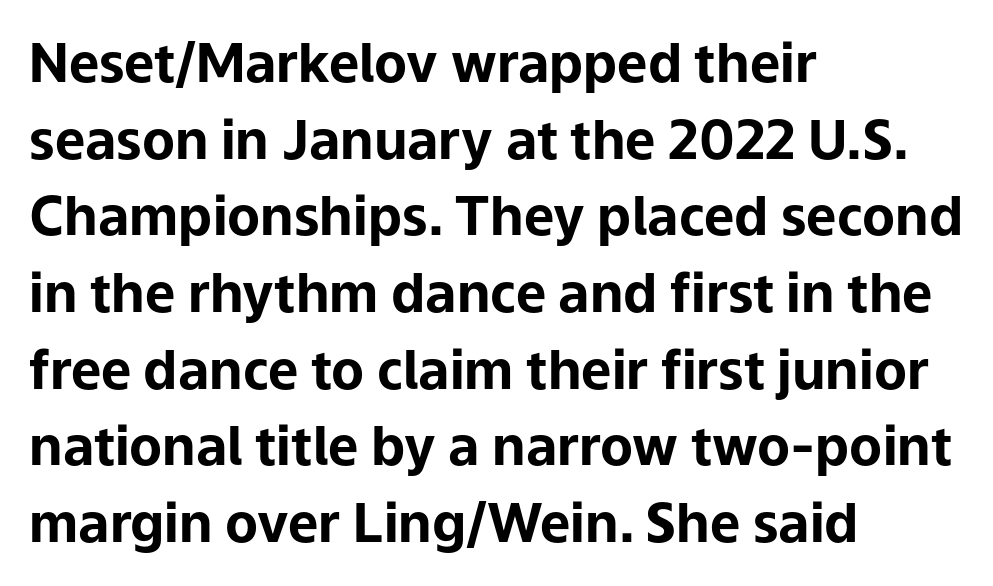
The text block is weighted toward the left margin, trailing off unevenly rightward. If you drew a line through each stem, it would be perfectly vertical. Is the letter spacing exaggerated? No — it looks like the ordinary default. Vertical spacing — default. Heft: maximum for text — a bold.
